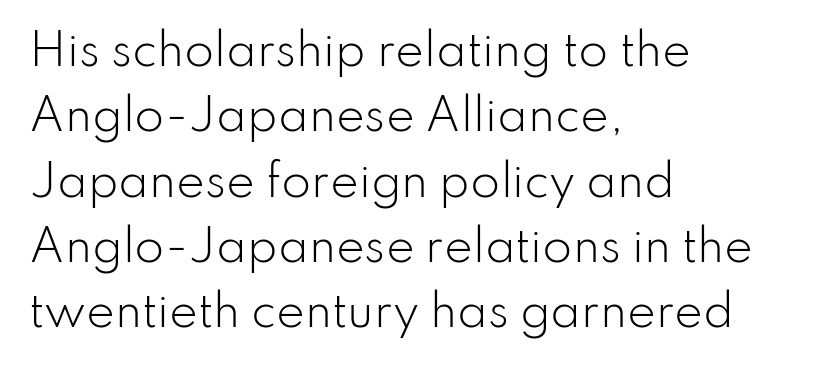
The image shows 43 px light sans-serif type, upright; set left-aligned, normal line spacing (1.52x), normal letter spacing, not underlined; low stroke contrast and a small x-height.
